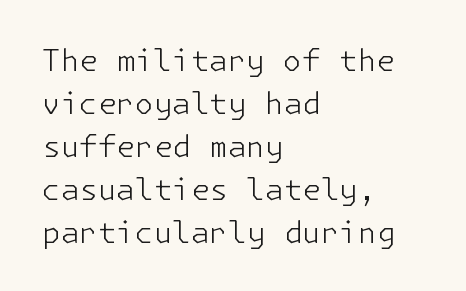
Vertical spacing — default. The gap between lines stays unmarked. Vertical strokes here are truly vertical. Is the block centered? No — it sits flush against the left margin. What kind of face is this? One without serifs — a sans.
